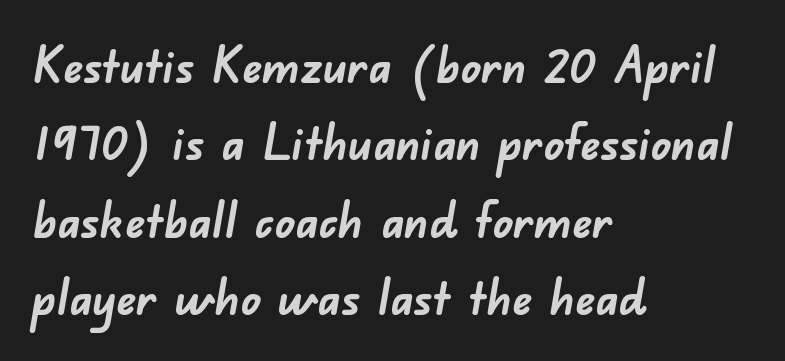
The image shows 49 px semibold sans-serif type; set left-aligned, normal line spacing (1.58x), normal letter spacing, not underlined; low stroke contrast and a small x-height.
